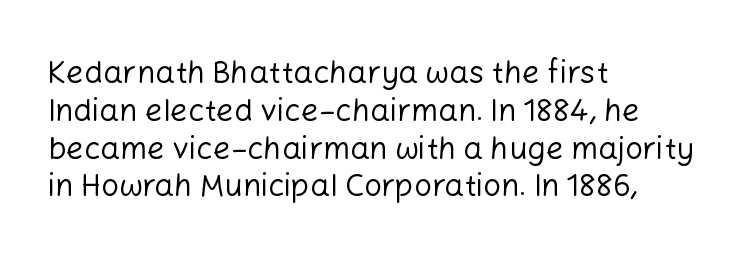
The image shows 31 px regular-weight sans-serif type, upright; set left-aligned, line spacing 1.22x, normal letter spacing, not underlined; low stroke contrast and a medium x-height.
